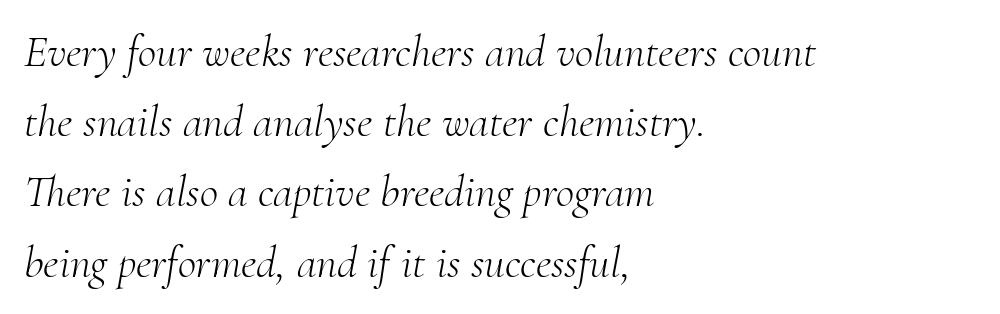
The image shows 45 px light serif type, italic (leaning right); set left-aligned, normal line spacing (1.56x), normal letter spacing, not underlined; medium stroke contrast and a small x-height.
